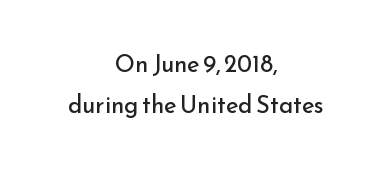
The image shows 24 px text type, upright; set centered, line spacing 1.71x, normal letter spacing, not underlined.
